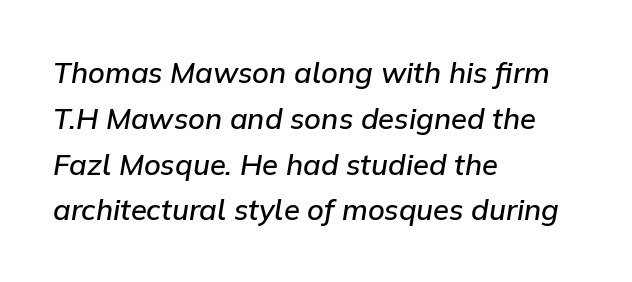
Q: Is the text bold? A: Semi-bold.
Q: Is the text italic (slanted)? A: Yes, it leans right by about 9 degrees.
Q: Is the text underlined? A: No.
Q: How is the paragraph aligned? A: Left-aligned.
Q: Is the spacing between letters normal or unusually wide? A: Normal.
Q: Is the spacing between lines tight, normal or loose? A: Normal.
Q: Width (condensed, normal, or wide)? A: Normal.
Q: Stroke contrast? A: Low.
Q: x-height? A: Medium.
Q: Monospaced? A: No.
